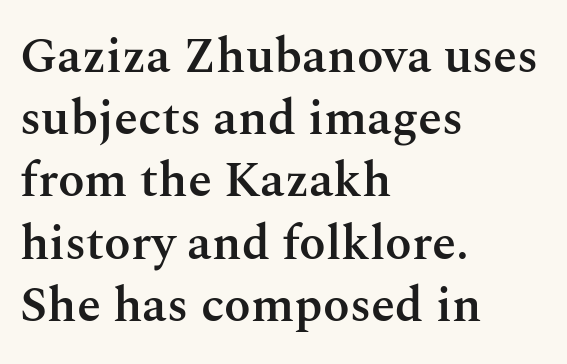
The image shows 49 px semibold serif type, upright; set left-aligned, normal line spacing (1.27x), normal letter spacing, not underlined; medium stroke contrast and a medium x-height.
